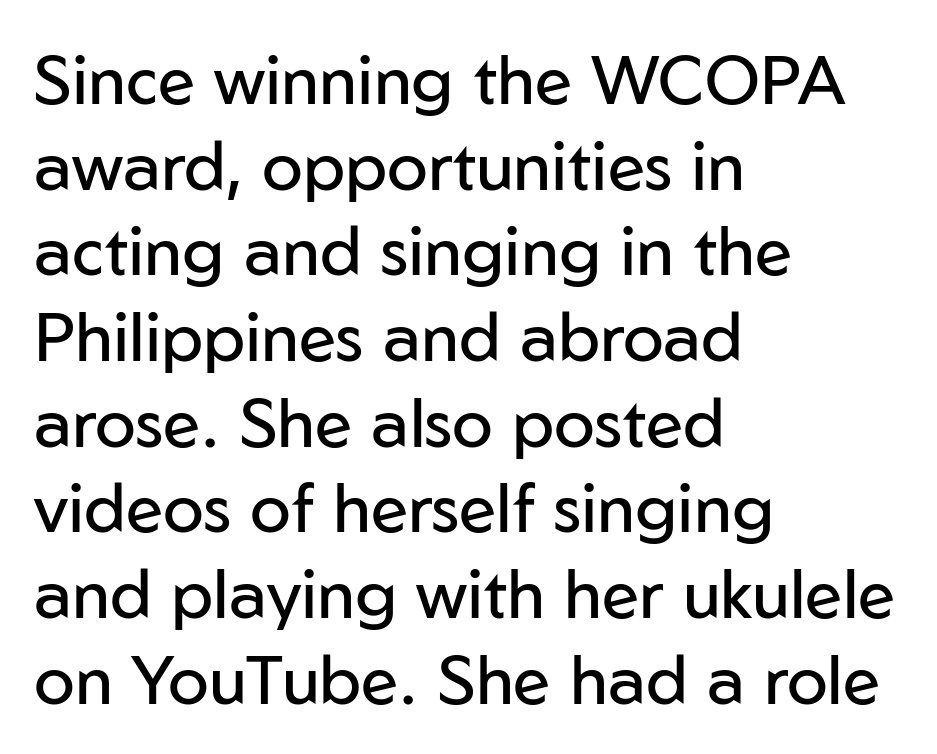
The image shows 68 px regular-weight sans-serif type, upright; set left-aligned, normal line spacing (1.26x), normal letter spacing, not underlined; low stroke contrast and a medium x-height.
